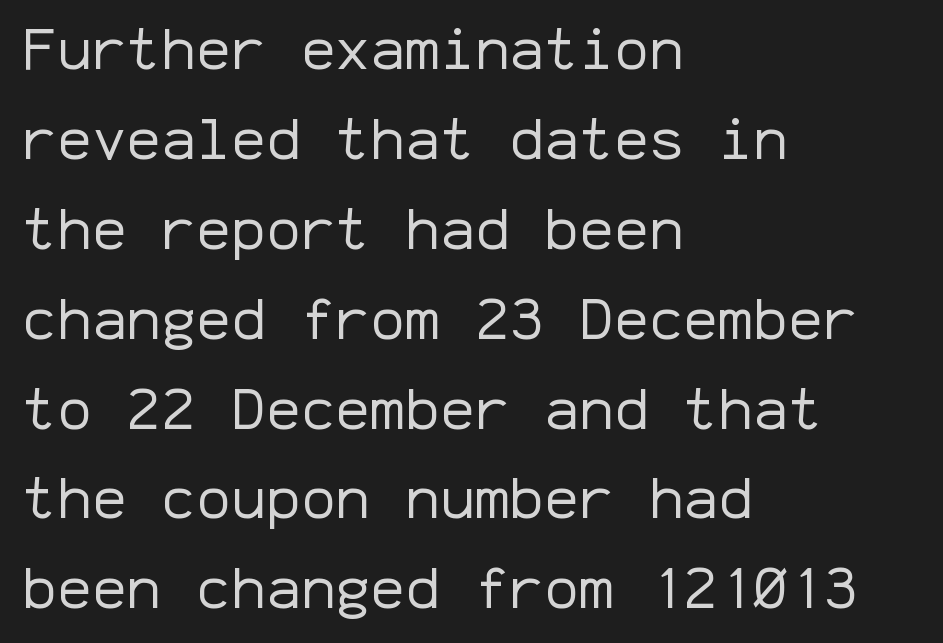
Q: Is the text bold? A: No.
Q: Is the text italic (slanted)? A: No, it is upright.
Q: Is the typeface a serif or a sans-serif typeface? A: Sans-serif.
Q: Is the text underlined? A: No.
Q: How is the paragraph aligned? A: Left-aligned.
Q: Is the spacing between letters normal or unusually wide? A: Normal.
Q: Is the spacing between lines tight, normal or loose? A: Normal.
Q: Width (condensed, normal, or wide)? A: Normal.
Q: Stroke contrast? A: Low.
Q: x-height? A: Medium.
Q: Monospaced? A: Yes.
